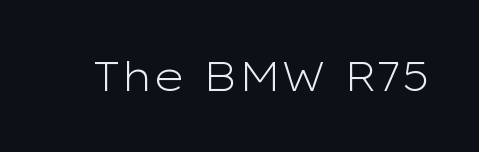
Q: Is the text bold? A: No.
Q: Is the text italic (slanted)? A: No, it is upright.
Q: Is the typeface a serif or a sans-serif typeface? A: Sans-serif.
Q: Is the text underlined? A: No.
Q: Is the spacing between letters normal or unusually wide? A: Normal.
Q: Width (condensed, normal, or wide)? A: Wide.
Q: Stroke contrast? A: Low.
Q: x-height? A: Medium.
Q: Monospaced? A: No.
